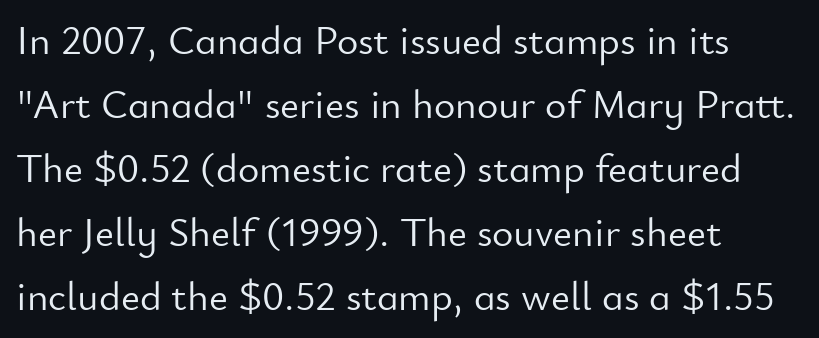
Regarding leading, the lines here are spaced in the standard way. Does the copy run flush right? No — it runs flush left. Posture: vertical. Is this a sans? Yes — the strokes have no serifs. This is not heavy type; no bold has been used. The passage shown is typed in a proportional face where columns would drift.
